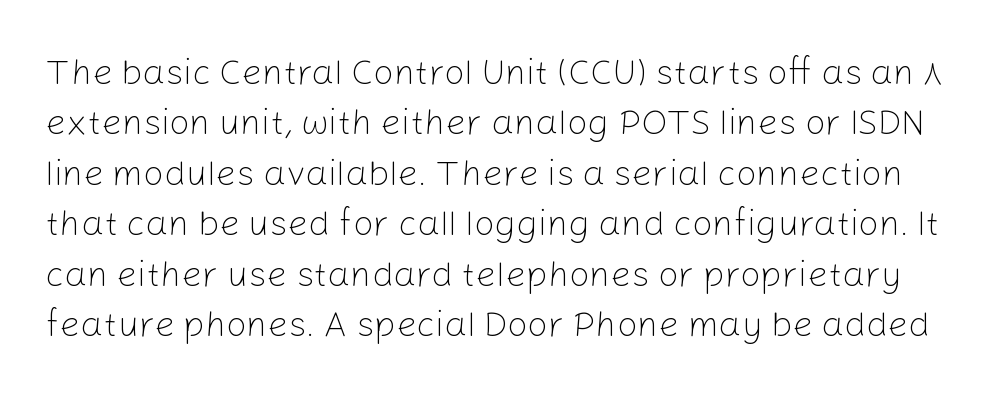
A typesetter would call this zero additional tracking. Any mark beneath the type? The region is blank. Compared with a typical body face, this is equally light or lighter still. Upright lettering throughout. Successive baselines arrive at the customary interval.
